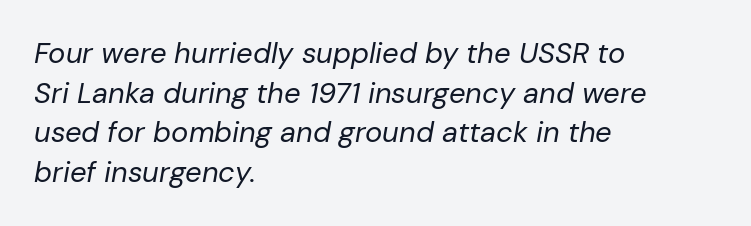
{"italic": "yes", "lean": "right", "slant_degrees": 10, "bold": "no", "weight": "regular", "width": "normal", "stroke_contrast": "low", "x_height": "medium", "monospaced": "no", "underline": "no", "align": "left", "line_spacing": "normal", "line_spacing_ratio": 1.37, "letter_spacing": "normal", "letter_spacing_em": 0.0, "glyph_px": 29}
